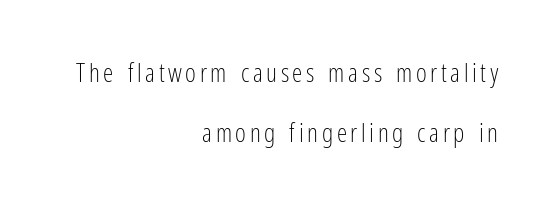
The image shows 26 px text type, upright; set right-aligned, loose line spacing (2.29x), not underlined.
